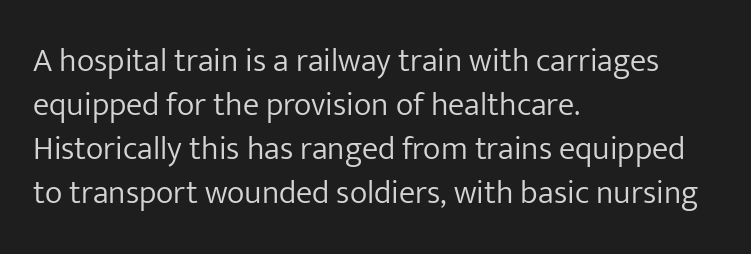
Q: Is the text bold? A: No.
Q: Is the text italic (slanted)? A: No, it is upright.
Q: Is the typeface a serif or a sans-serif typeface? A: Sans-serif.
Q: Is the text underlined? A: No.
Q: How is the paragraph aligned? A: Left-aligned.
Q: Is the spacing between letters normal or unusually wide? A: Normal.
Q: Is the spacing between lines tight, normal or loose? A: Normal.
Q: Width (condensed, normal, or wide)? A: Normal.
Q: Stroke contrast? A: Low.
Q: x-height? A: Medium.
Q: Monospaced? A: No.
